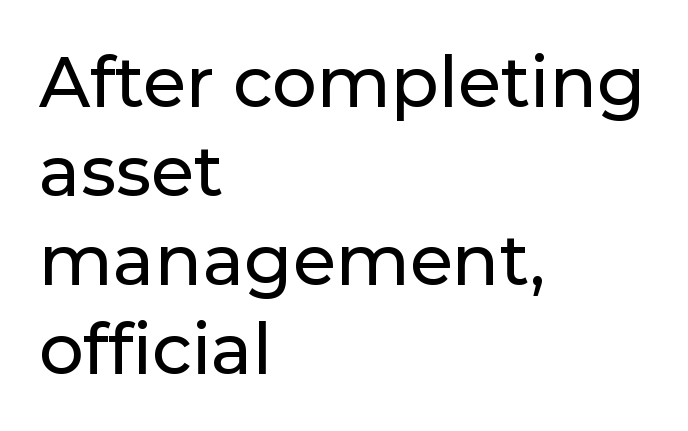
Does extra space separate the letters? No, they use regular spacing. This rendering features lettering with no underline. These lines are set flush left with a ragged right edge. A typesetter would mark this as roman, not italic.
